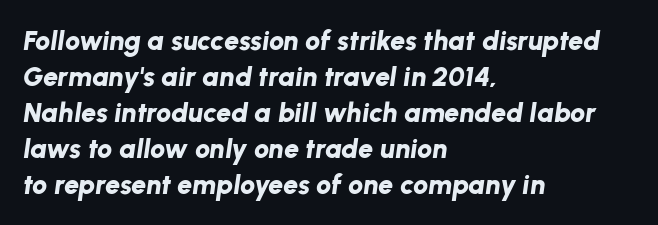
Q: Is the text bold? A: Yes.
Q: Is the text italic (slanted)? A: Yes, it leans right by about 8 degrees.
Q: Is the text underlined? A: No.
Q: How is the paragraph aligned? A: Left-aligned.
Q: Is the spacing between letters normal or unusually wide? A: Normal.
Q: Is the spacing between lines tight, normal or loose? A: Normal.
